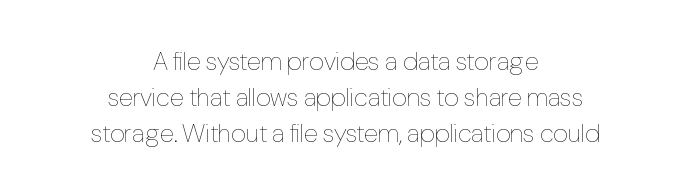
{"italic": "no", "bold": "no", "underline": "no", "align": "center", "line_spacing": "normal", "line_spacing_ratio": 1.39, "letter_spacing": "normal", "letter_spacing_em": 0.0, "glyph_px": 26}
